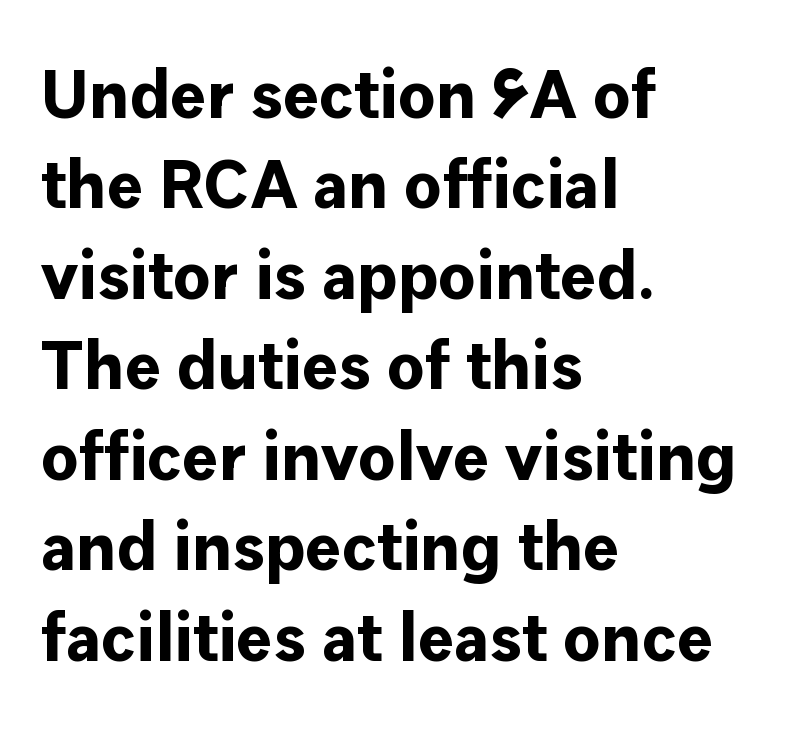
The image shows 68 px bold sans-serif type, upright; set left-aligned, normal line spacing (1.33x), normal letter spacing, not underlined; low stroke contrast and a medium x-height.
